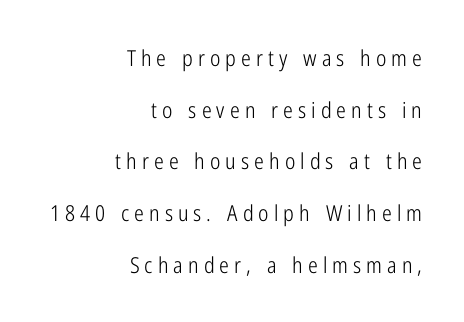
This reads as an unemphasized weight, regular at the heaviest. Type without underlining. Reading down the block, your eye finds every line finishing at a fixed right position. The letters stand straight up with perfectly vertical stems.
